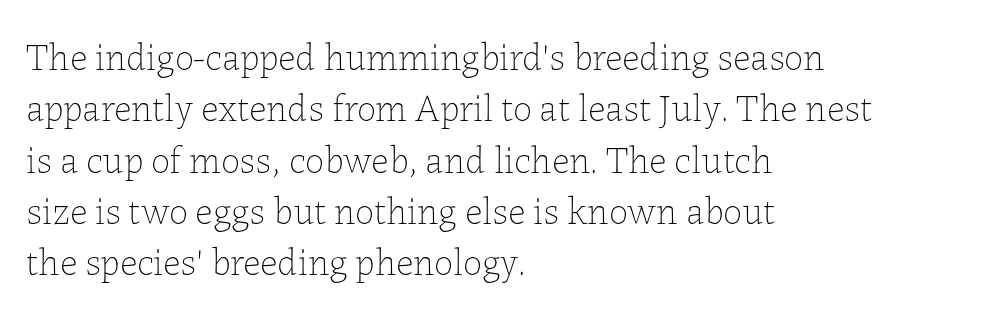
Horizontally, the lines are justified to the leading edge only. Weight: regular or lighter. Underlining? Definitely not there. You could not count columns in this text — the font is proportionally spaced. A normal amount of white space separates one row of letters from the next.
